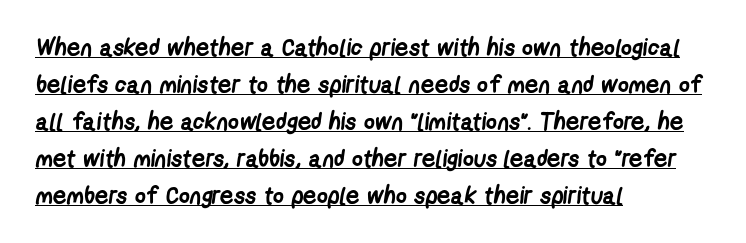
The image shows 24 px bold type; set left-aligned, normal line spacing (1.54x), normal letter spacing, underlined.
